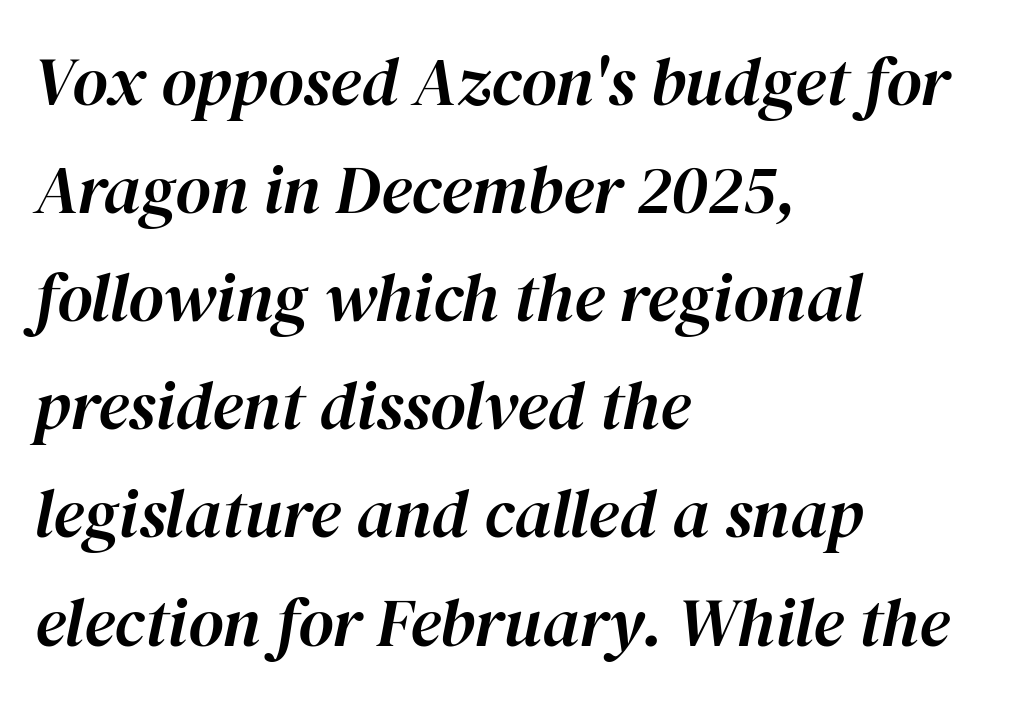
The image shows 68 px text type, italic (leaning right); set left-aligned, normal line spacing (1.59x), normal letter spacing, not underlined; high stroke contrast and a medium x-height.
